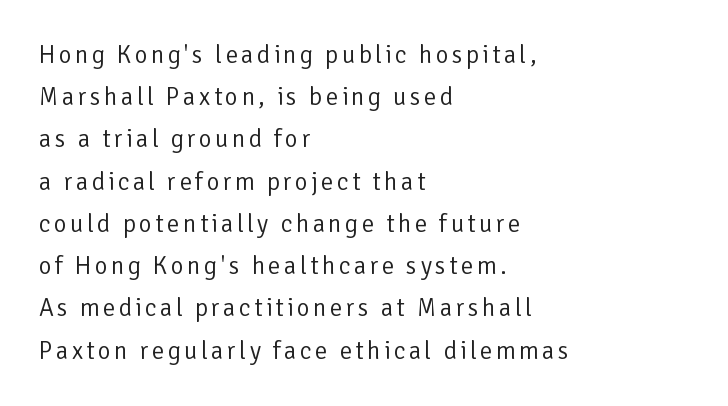
Q: Is the text bold? A: No.
Q: Is the text italic (slanted)? A: No, it is upright.
Q: Is the text underlined? A: No.
Q: How is the paragraph aligned? A: Left-aligned.
Q: Is the spacing between lines tight, normal or loose? A: Normal.
